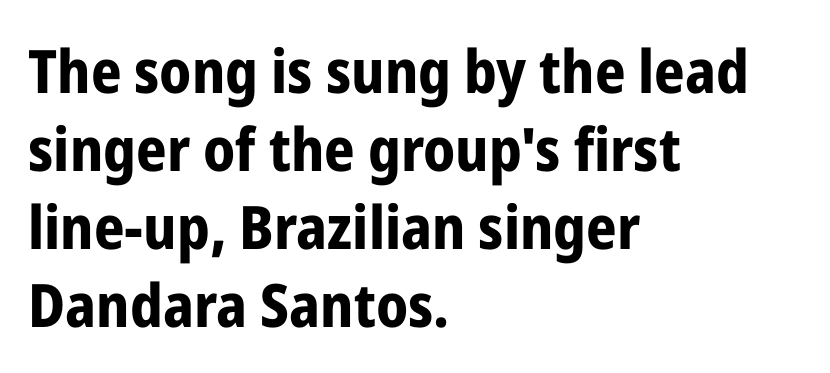
Q: Is the text bold? A: Yes.
Q: Is the text italic (slanted)? A: No, it is upright.
Q: Is the typeface a serif or a sans-serif typeface? A: Sans-serif.
Q: Is the text underlined? A: No.
Q: How is the paragraph aligned? A: Left-aligned.
Q: Is the spacing between letters normal or unusually wide? A: Normal.
Q: Is the spacing between lines tight, normal or loose? A: Normal.
Q: Width (condensed, normal, or wide)? A: Condensed.
Q: Stroke contrast? A: Low.
Q: x-height? A: Medium.
Q: Monospaced? A: No.
